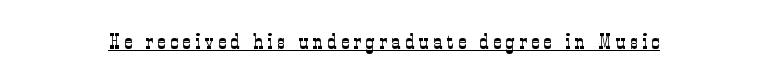
The passage shown is underscored from start to finish. Is this a heavy cut? Hardly; it is regular or lighter. Letter spacing: wide. Style check: upright.
